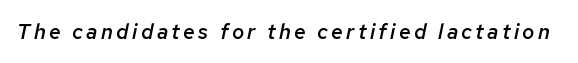
Q: Is the text bold? A: Semi-bold.
Q: Is the text italic (slanted)? A: Yes, it leans right by about 12 degrees.
Q: Is the text underlined? A: No.
